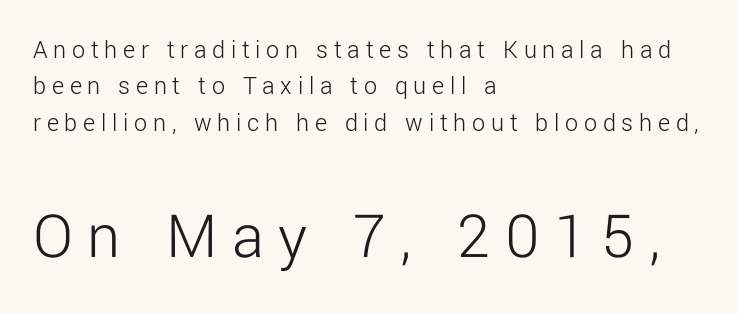
{"serif": "no", "italic": "no", "bold": "no", "weight": "light", "width": "normal", "stroke_contrast": "low", "x_height": "medium", "monospaced": "no", "underline": "no", "align": "left", "line_spacing": "normal", "line_spacing_ratio": 1.4, "letter_spacing": "wide", "letter_spacing_em": 0.22, "larger_block": "second", "size_ratio": 2.54, "glyph_px": 66}
